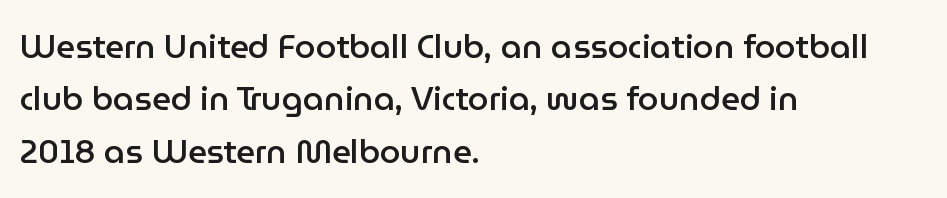
Q: Is the text bold? A: Semi-bold.
Q: Is the text italic (slanted)? A: No, it is upright.
Q: Is the typeface a serif or a sans-serif typeface? A: Sans-serif.
Q: Is the text underlined? A: No.
Q: How is the paragraph aligned? A: Left-aligned.
Q: Is the spacing between letters normal or unusually wide? A: Normal.
Q: Is the spacing between lines tight, normal or loose? A: Normal.
Q: Width (condensed, normal, or wide)? A: Normal.
Q: Stroke contrast? A: Low.
Q: x-height? A: Medium.
Q: Monospaced? A: No.
